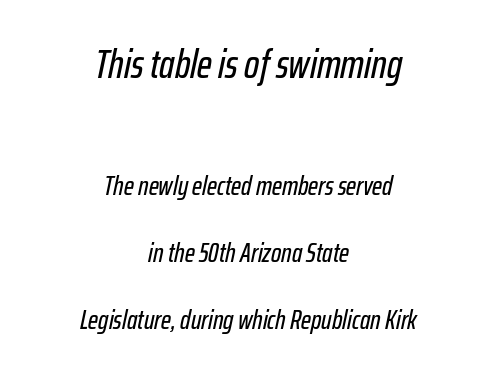
The image shows 40 px condensed type, italic (leaning right); set centered, loose line spacing (2.49x), normal letter spacing, not underlined; the first (top) block is 1.48x larger; low stroke contrast and a medium x-height.
